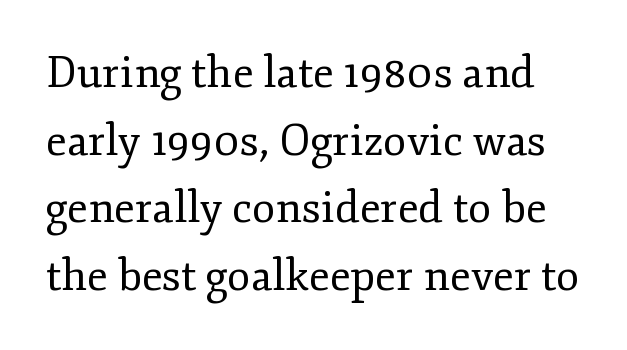
This rendering features lettering with no underline. Character widths vary here, with narrow letters taking less room than wide ones. Ascenders rise straight up at ninety degrees. Is this a sans? No — the strokes have serifs. Whoever set this chose a conventional vertical rhythm.
